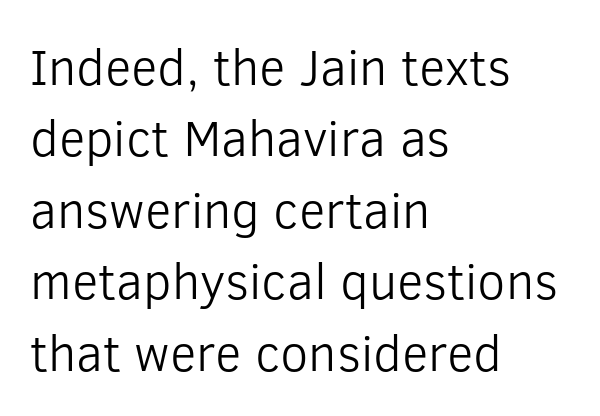
{"serif": "no", "italic": "no", "bold": "no", "weight": "light", "width": "normal", "stroke_contrast": "low", "x_height": "medium", "monospaced": "no", "underline": "no", "align": "left", "line_spacing": "normal", "line_spacing_ratio": 1.4, "letter_spacing": "normal", "letter_spacing_em": 0.0, "glyph_px": 51}
